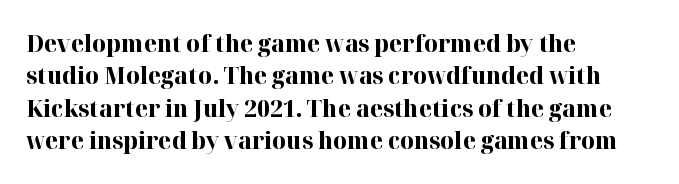
The image shows 24 px bold type, upright; set left-aligned, normal line spacing (1.35x), normal letter spacing, not underlined.
